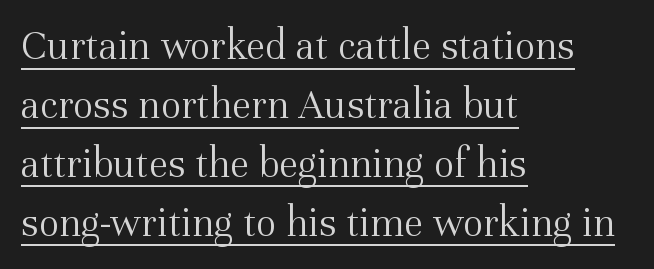
{"serif": "yes", "italic": "no", "bold": "no", "weight": "light", "width": "normal", "stroke_contrast": "medium", "x_height": "medium", "monospaced": "no", "underline": "yes", "align": "left", "line_spacing": "normal", "line_spacing_ratio": 1.37, "letter_spacing": "normal", "letter_spacing_em": 0.0, "glyph_px": 43}
